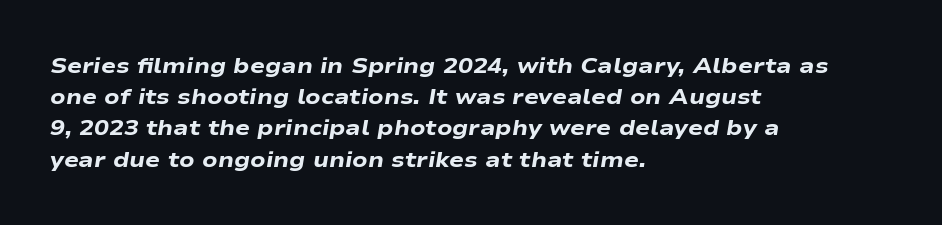
{"italic": "yes", "lean": "right", "slant_degrees": 9, "bold": "yes", "underline": "no", "align": "left", "line_spacing": "normal", "line_spacing_ratio": 1.42, "letter_spacing": "normal", "letter_spacing_em": 0.0, "glyph_px": 22}
